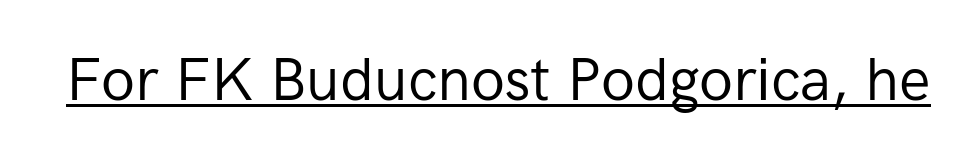
{"serif": "no", "italic": "no", "bold": "no", "weight": "regular", "width": "normal", "stroke_contrast": "low", "x_height": "medium", "monospaced": "no", "underline": "yes", "letter_spacing": "normal", "letter_spacing_em": 0.0, "glyph_px": 59}
